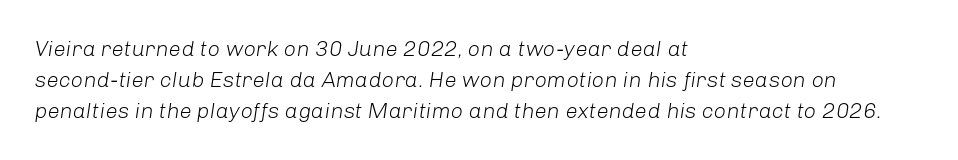
{"italic": "yes", "lean": "right", "slant_degrees": 8, "bold": "no", "underline": "no", "align": "left", "line_spacing": "normal", "line_spacing_ratio": 1.41, "letter_spacing": "normal", "letter_spacing_em": 0.0, "glyph_px": 22}
